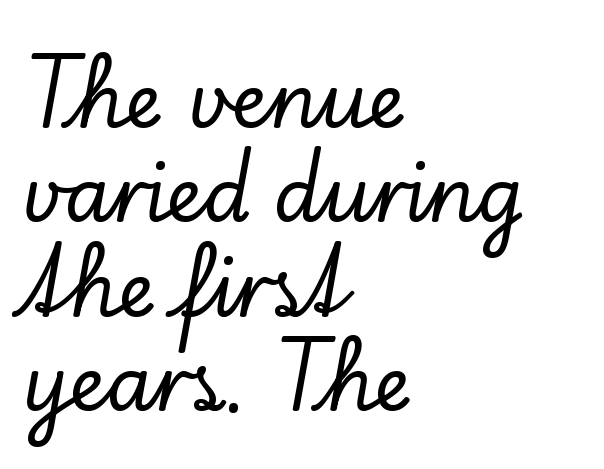
The image shows 75 px serif type; set left-aligned, normal line spacing (1.26x), normal letter spacing, not underlined; low stroke contrast and a small x-height.
